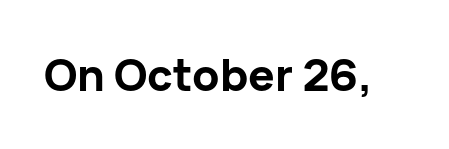
The image shows 44 px bold sans-serif type, upright; set normal letter spacing, not underlined; low stroke contrast and a medium x-height.
